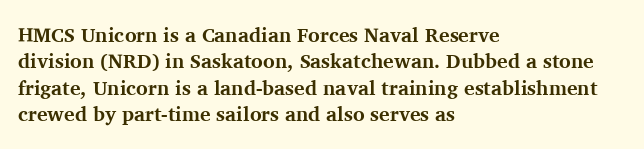
No extra tracking has been applied to these lines. The font is running at its bold setting. Students, observe: this is what conventionally led text looks like. Ascenders rise straight up at ninety degrees.
